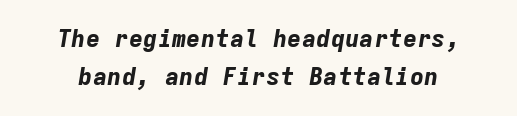
Q: Is the text bold? A: Yes.
Q: Is the text italic (slanted)? A: Yes, it leans right by about 9 degrees.
Q: Is the text underlined? A: No.
Q: Is the spacing between letters normal or unusually wide? A: Normal.
Q: Is the spacing between lines tight, normal or loose? A: Normal.
